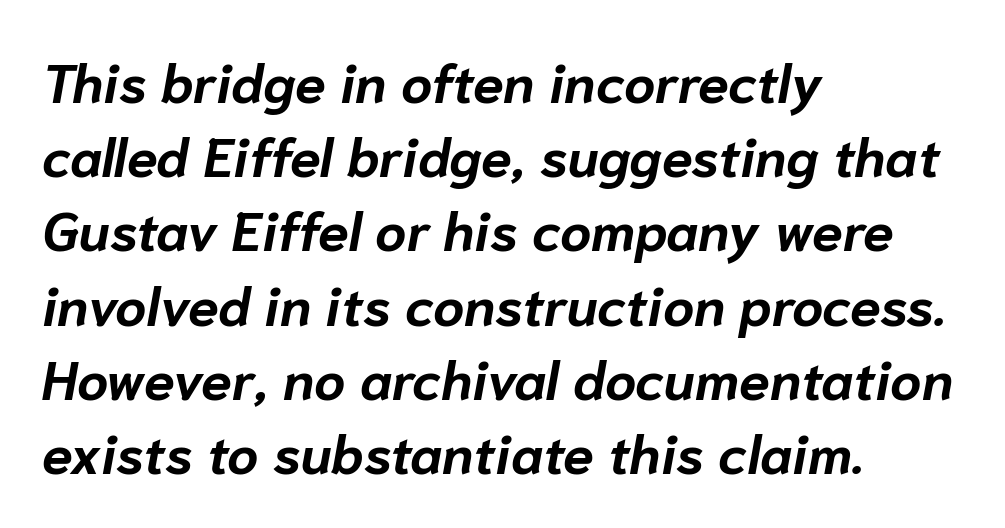
The image shows 55 px bold type, italic (leaning right); set left-aligned, normal line spacing (1.35x), normal letter spacing, not underlined; low stroke contrast and a medium x-height.
